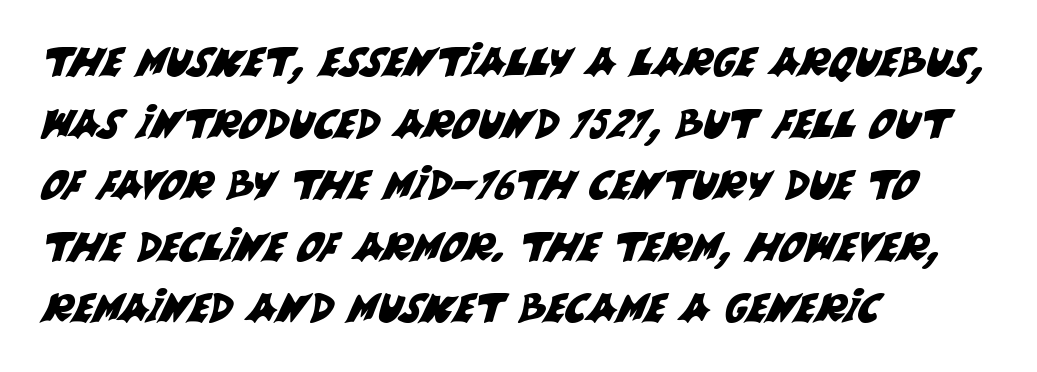
The space directly below the letters is spotless. What's the leading like? Ordinary, nothing unusual. Horizontally, the lines are justified to the leading edge only. Do the characters align in a grid? No, the font is proportional.
